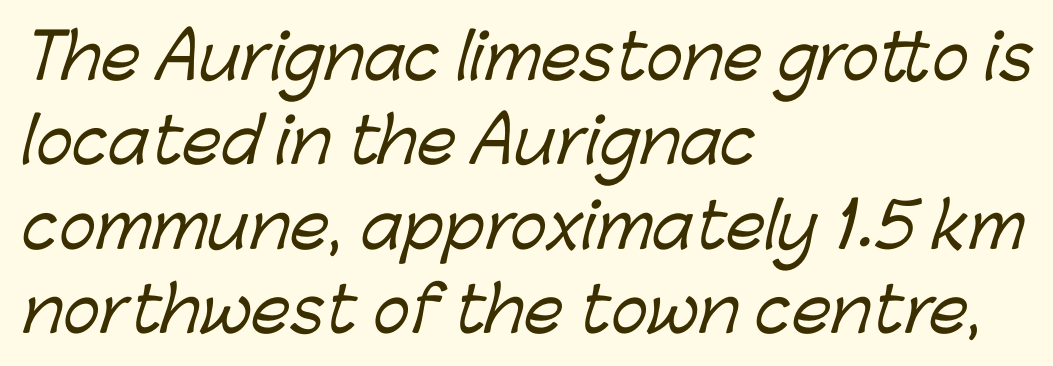
Q: Is the typeface a serif or a sans-serif typeface? A: Sans-serif.
Q: Is the text underlined? A: No.
Q: How is the paragraph aligned? A: Left-aligned.
Q: Is the spacing between letters normal or unusually wide? A: Normal.
Q: Is the spacing between lines tight, normal or loose? A: Normal.
Q: Width (condensed, normal, or wide)? A: Normal.
Q: Stroke contrast? A: Low.
Q: x-height? A: Medium.
Q: Monospaced? A: No.
